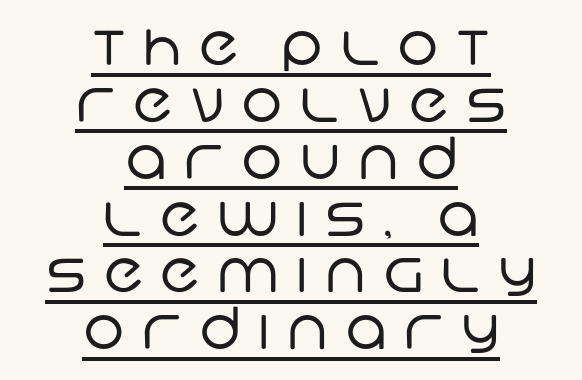
Serif or sans? Sans — the stroke terminals are bare. Vertical spacing — tight. Letter spacing: wide. Compared with undecorated copy, this sample adds a rule below the words. The font is comparable to plain body text, perhaps lighter. The passage is arranged like a title page — every line centered.
